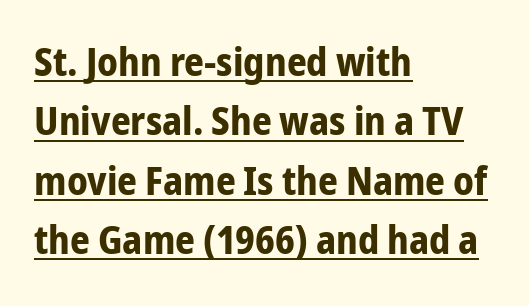
The image shows 39 px bold, condensed sans-serif type, upright; set left-aligned, normal line spacing (1.52x), normal letter spacing, underlined; low stroke contrast and a medium x-height.
